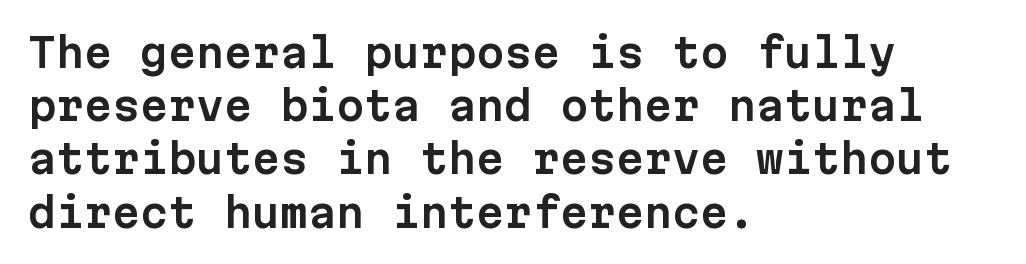
The setting favours the left margin, as ordinary paragraphs usually do. This block has exactly the height ordinary leading produces. Check under the words: just untouched page. Ascenders rise straight up at ninety degrees.
